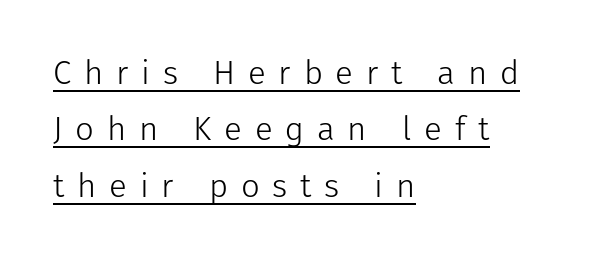
The image shows 33 px light sans-serif type, upright; set left-aligned, line spacing 1.71x, unusually wide letter spacing (+0.39 em), underlined; low stroke contrast and a medium x-height.
